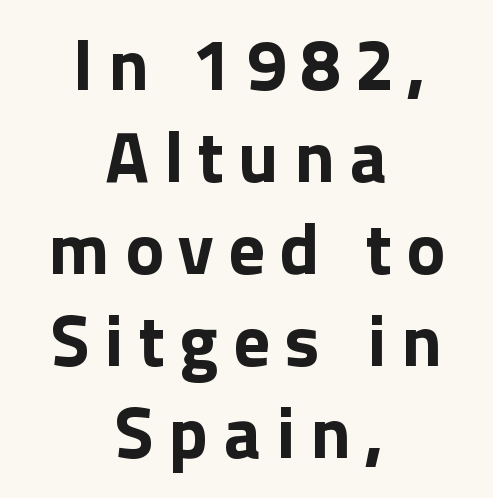
Q: Is the text bold? A: Yes.
Q: Is the text italic (slanted)? A: No, it is upright.
Q: Is the typeface a serif or a sans-serif typeface? A: Sans-serif.
Q: Is the text underlined? A: No.
Q: How is the paragraph aligned? A: Centered.
Q: Is the spacing between letters normal or unusually wide? A: Unusually wide.
Q: Is the spacing between lines tight, normal or loose? A: Normal.
Q: Width (condensed, normal, or wide)? A: Normal.
Q: x-height? A: Medium.
Q: Monospaced? A: No.
